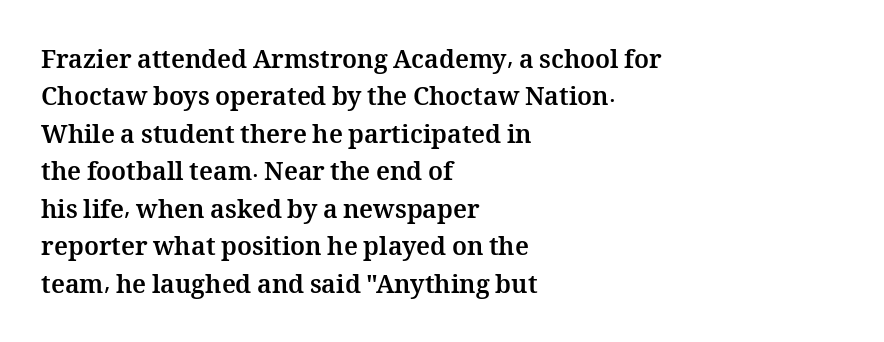
Baseline-to-baseline distance is the conventional proportion of letter height. The typesetter chose a ragged-right arrangement here. The zone under the glyphs is completely vacant. Typesetter's note: full bold, strokes at maximum text heaviness. In terms of posture, this sample is upright. The horizontal fit of the characters is conventional and even.
